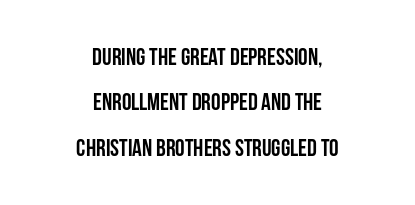
The image shows 24 px bold type, upright; set centered, line spacing 1.89x, normal letter spacing, not underlined.
